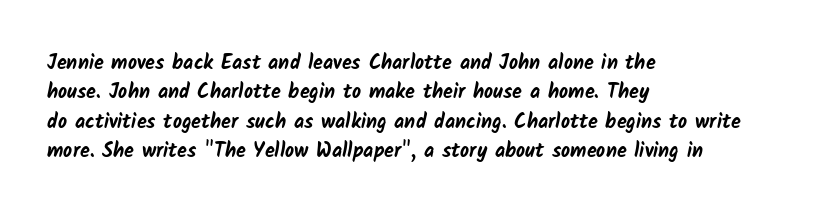
The image shows 20 px bold type; set left-aligned, normal line spacing (1.47x), normal letter spacing, not underlined.
